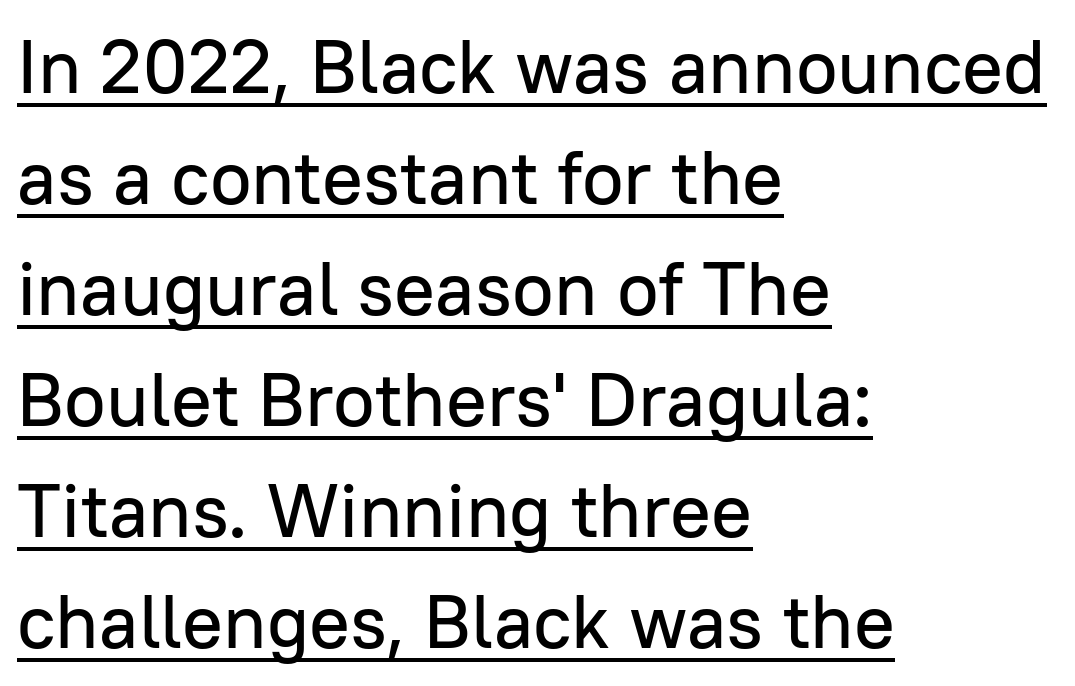
Has an underline been added? It has. You could not count columns in this text — the font is proportionally spaced. Examine the stroke ends and you'll find no serifs. The axis of the letterforms is exactly vertical.
